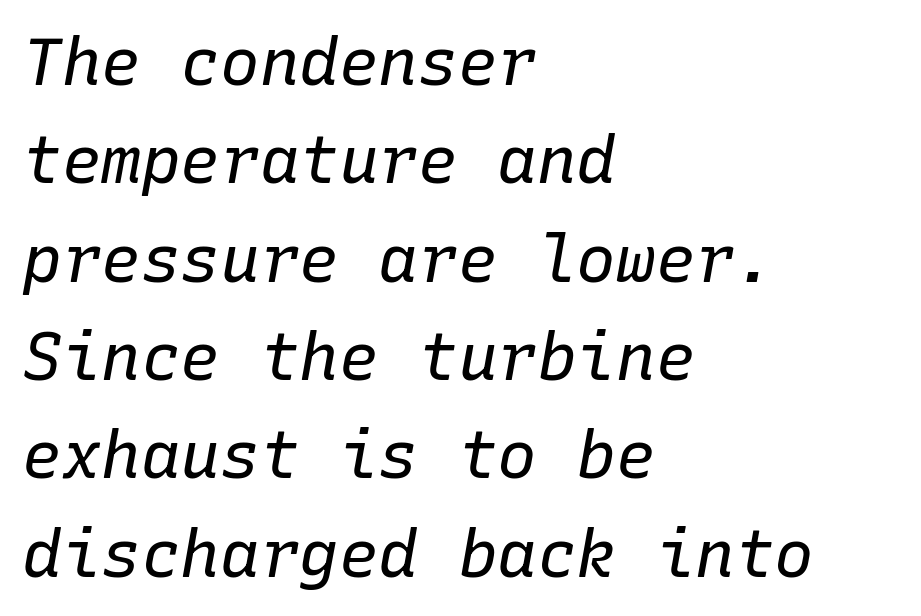
{"italic": "yes", "lean": "right", "slant_degrees": 10, "bold": "no", "weight": "regular", "width": "normal", "stroke_contrast": "low", "x_height": "medium", "monospaced": "yes", "underline": "no", "align": "left", "line_spacing": "normal", "line_spacing_ratio": 1.49, "letter_spacing": "normal", "letter_spacing_em": 0.0, "glyph_px": 66}
